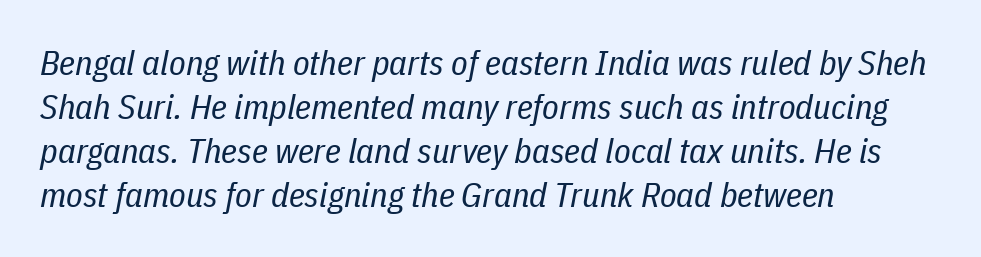
{"italic": "yes", "lean": "right", "slant_degrees": 11, "bold": "no", "weight": "regular", "width": "condensed", "stroke_contrast": "low", "x_height": "medium", "monospaced": "no", "underline": "no", "align": "left", "line_spacing": "normal", "line_spacing_ratio": 1.29, "letter_spacing": "normal", "letter_spacing_em": 0.0, "glyph_px": 34}
